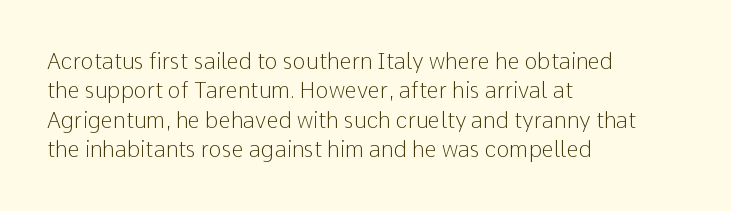
Q: Is the text bold? A: No.
Q: Is the text italic (slanted)? A: No, it is upright.
Q: Is the text underlined? A: No.
Q: How is the paragraph aligned? A: Left-aligned.
Q: Is the spacing between letters normal or unusually wide? A: Normal.
Q: Is the spacing between lines tight, normal or loose? A: Normal.
